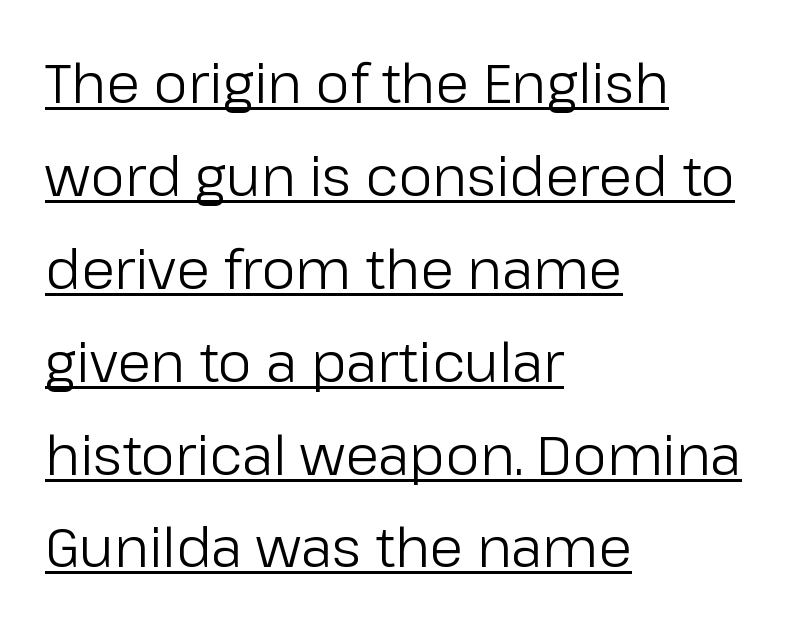
{"serif": "no", "italic": "no", "bold": "no", "weight": "regular", "width": "normal", "stroke_contrast": "low", "x_height": "medium", "monospaced": "no", "underline": "yes", "align": "left", "line_spacing_ratio": 1.72, "letter_spacing": "normal", "letter_spacing_em": 0.0, "glyph_px": 54}
